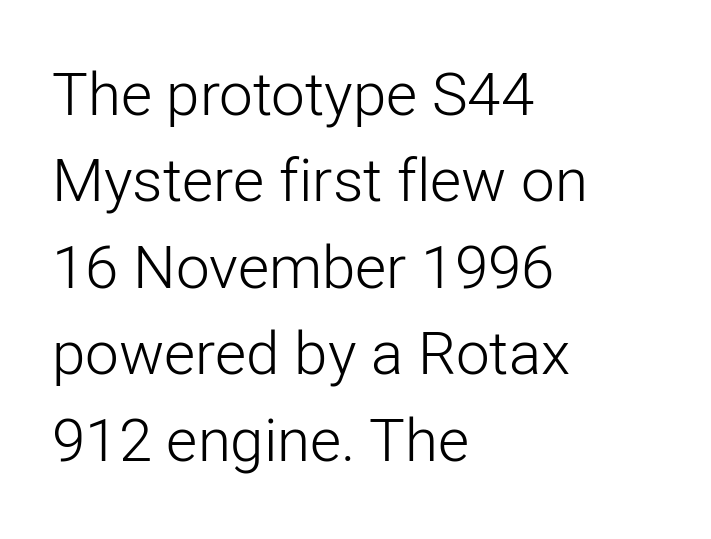
Q: Is the text bold? A: No.
Q: Is the text italic (slanted)? A: No, it is upright.
Q: Is the typeface a serif or a sans-serif typeface? A: Sans-serif.
Q: Is the text underlined? A: No.
Q: How is the paragraph aligned? A: Left-aligned.
Q: Is the spacing between letters normal or unusually wide? A: Normal.
Q: Is the spacing between lines tight, normal or loose? A: Normal.
Q: Width (condensed, normal, or wide)? A: Normal.
Q: Stroke contrast? A: Low.
Q: x-height? A: Medium.
Q: Monospaced? A: No.
